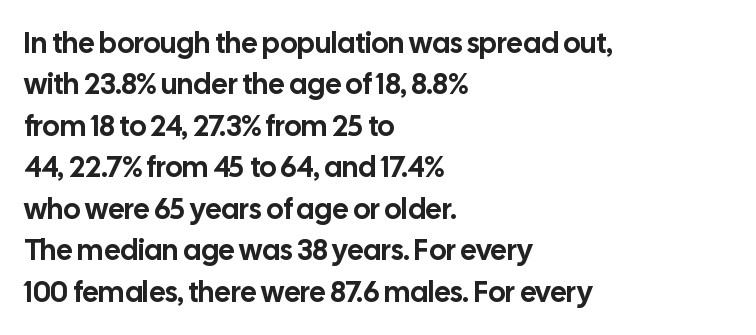
The image shows 29 px sans-serif type, upright; set left-aligned, normal line spacing (1.43x), normal letter spacing, not underlined; low stroke contrast and a medium x-height.
